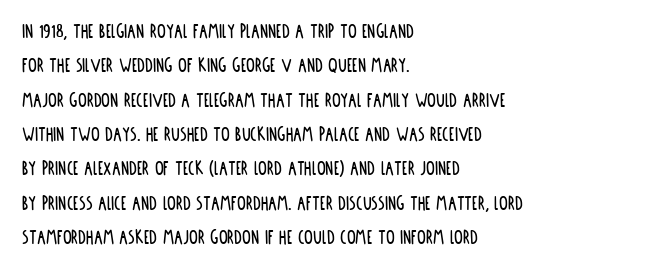
The image shows 22 px text type, upright; set left-aligned, normal line spacing (1.56x), normal letter spacing, not underlined.
